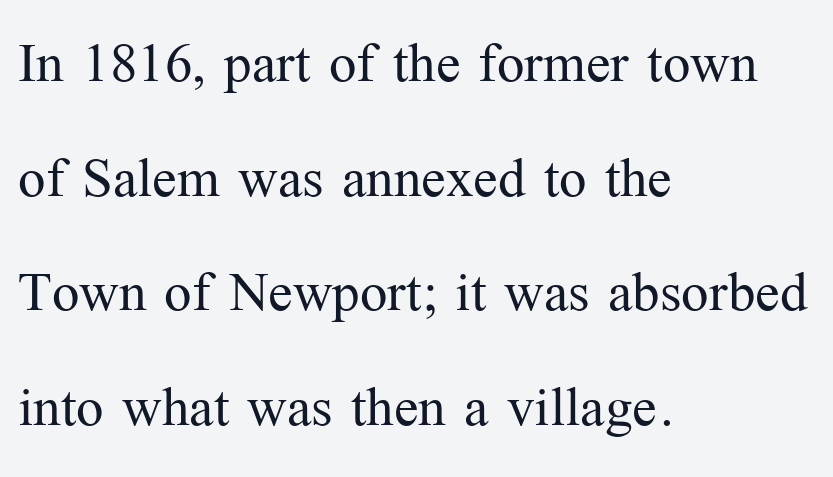
The image shows 73 px light serif type, upright; set left-aligned, normal line spacing (1.57x), normal letter spacing, not underlined; medium stroke contrast and a medium x-height.
